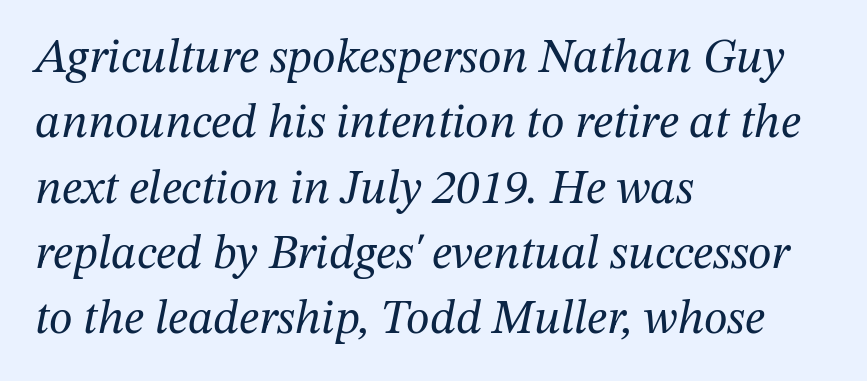
The image shows 48 px regular-weight serif type, italic (leaning right); set left-aligned, normal line spacing (1.36x), normal letter spacing, not underlined; medium stroke contrast and a medium x-height.
